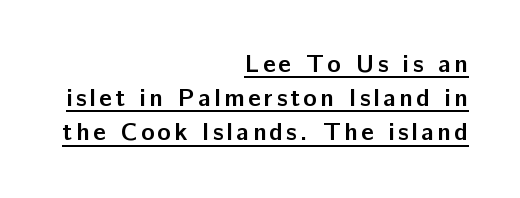
{"italic": "no", "bold": "yes", "underline": "yes", "align": "right", "line_spacing": "normal", "line_spacing_ratio": 1.37, "glyph_px": 25}
